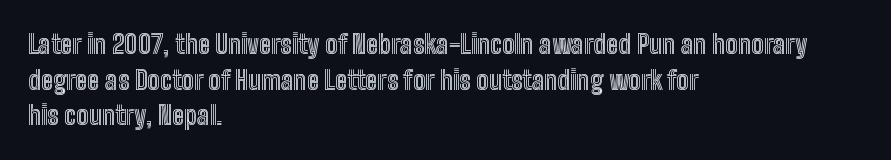
Q: Is the text italic (slanted)? A: No, it is upright.
Q: Is the text underlined? A: No.
Q: How is the paragraph aligned? A: Left-aligned.
Q: Is the spacing between letters normal or unusually wide? A: Normal.
Q: Is the spacing between lines tight, normal or loose? A: Normal.
